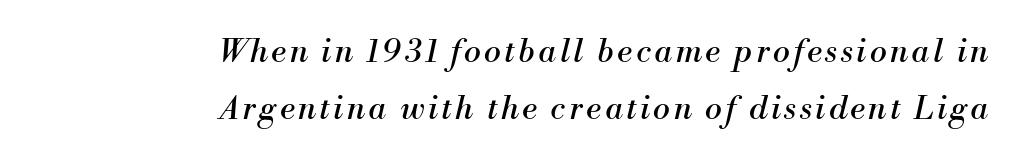
Q: Is the text bold? A: No.
Q: Is the text italic (slanted)? A: Yes, it leans right by about 13 degrees.
Q: Is the typeface a serif or a sans-serif typeface? A: Serif.
Q: Is the text underlined? A: No.
Q: How is the paragraph aligned? A: Right-aligned.
Q: Width (condensed, normal, or wide)? A: Normal.
Q: Stroke contrast? A: Medium.
Q: x-height? A: Small.
Q: Monospaced? A: No.
